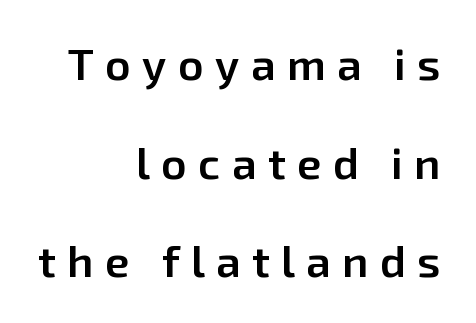
The image shows 44 px semibold sans-serif type, upright; set right-aligned, loose line spacing (2.24x), unusually wide letter spacing (+0.26 em), not underlined; low stroke contrast and a medium x-height.
